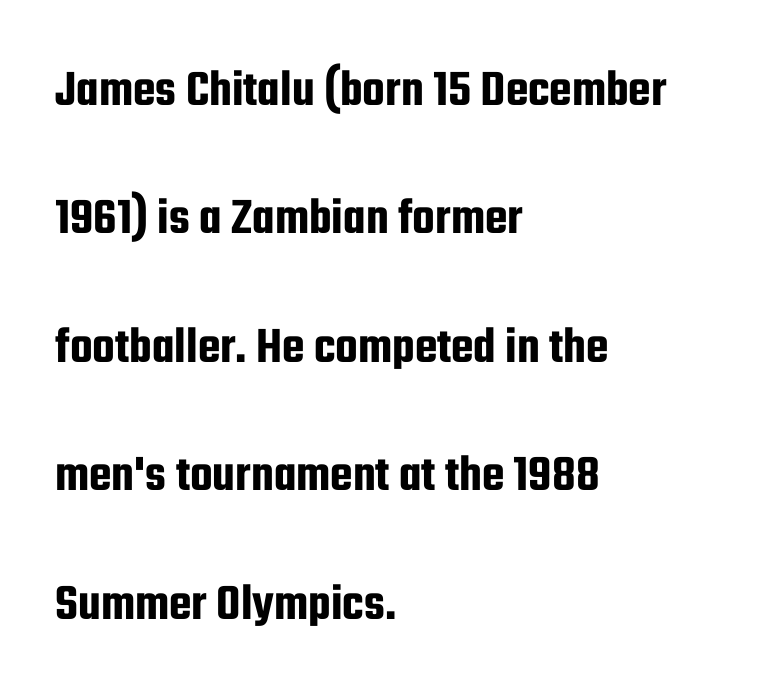
{"serif": "no", "italic": "no", "width": "condensed", "stroke_contrast": "low", "x_height": "medium", "monospaced": "no", "underline": "no", "align": "left", "line_spacing": "loose", "line_spacing_ratio": 2.47, "letter_spacing": "normal", "letter_spacing_em": 0.0, "glyph_px": 52}
